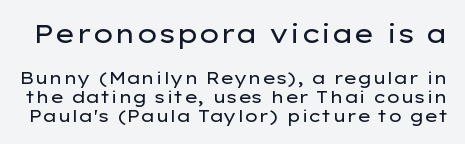
{"italic": "no", "bold": "no", "underline": "no", "line_spacing": "tight", "line_spacing_ratio": 1.12, "letter_spacing": "normal", "letter_spacing_em": 0.0, "larger_block": "first", "size_ratio": 1.53, "glyph_px": 26}
